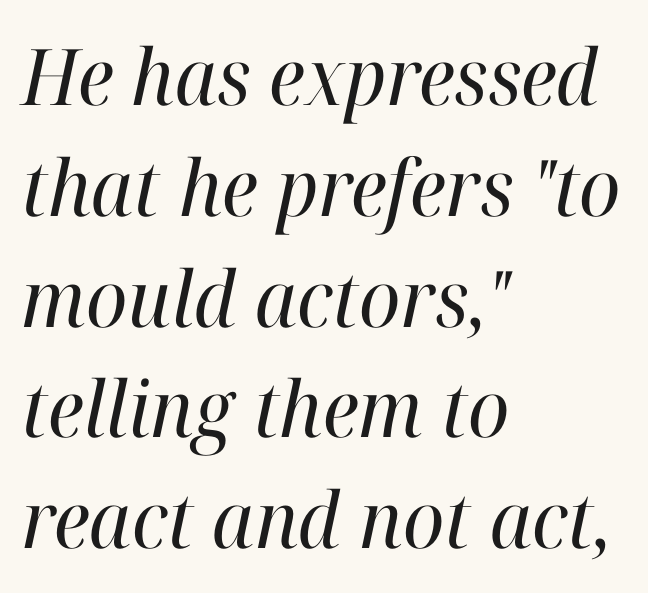
{"serif": "yes", "italic": "yes", "lean": "right", "slant_degrees": 12, "bold": "no", "weight": "regular", "width": "normal", "stroke_contrast": "high", "x_height": "medium", "monospaced": "no", "underline": "no", "align": "left", "line_spacing": "normal", "line_spacing_ratio": 1.42, "letter_spacing": "normal", "letter_spacing_em": 0.0, "glyph_px": 78}
